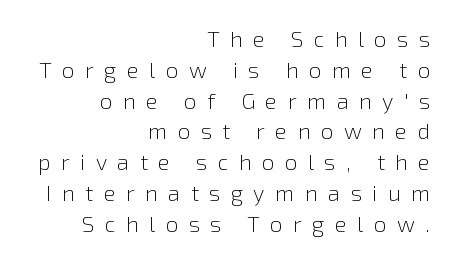
{"italic": "no", "bold": "no", "underline": "no", "align": "right", "line_spacing": "normal", "line_spacing_ratio": 1.4, "letter_spacing": "wide", "letter_spacing_em": 0.48, "glyph_px": 22}
